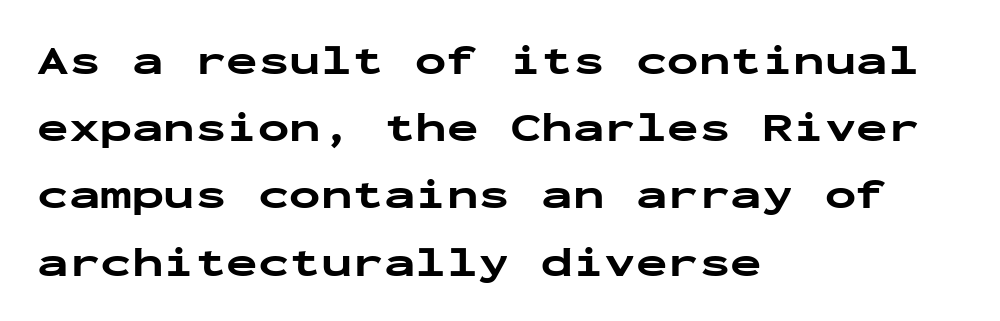
Does extra space separate the letters? No, they use regular spacing. Underlining? Definitely not there. The space between consecutive lines is moderate. Emphasis by weight is at full strength: bold.
